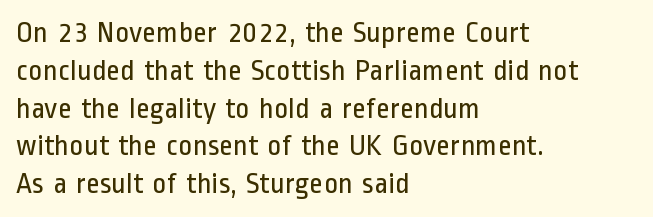
{"serif": "no", "italic": "no", "bold": "no", "weight": "regular", "width": "condensed", "stroke_contrast": "low", "x_height": "medium", "monospaced": "no", "underline": "no", "align": "left", "line_spacing": "normal", "line_spacing_ratio": 1.26, "letter_spacing": "normal", "letter_spacing_em": 0.0, "glyph_px": 30}
